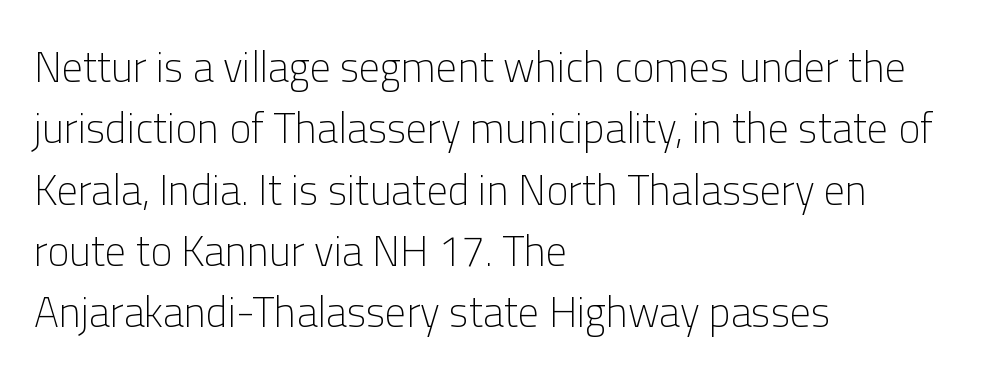
No italicization has been applied; the sample stays upright. Are there feet on the stems? There aren't — it's a sans. The rows are spaced the way most documents space them. This sample is left-justified, so line endings fall wherever the words run out. Descender tails drop into unmarked territory.
